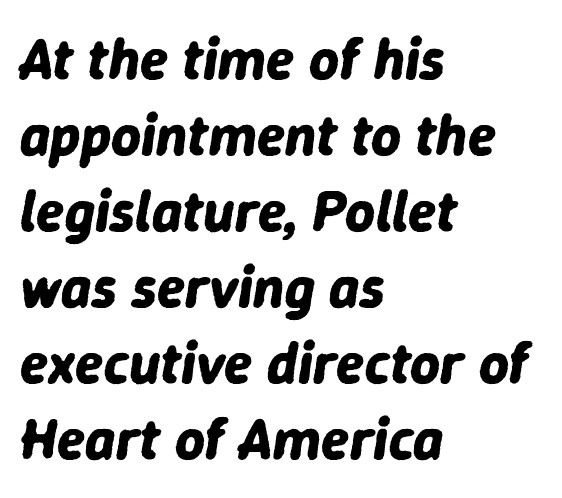
The image shows 58 px bold type, italic (leaning right); set left-aligned, normal line spacing (1.31x), normal letter spacing, not underlined; low stroke contrast and a medium x-height.
